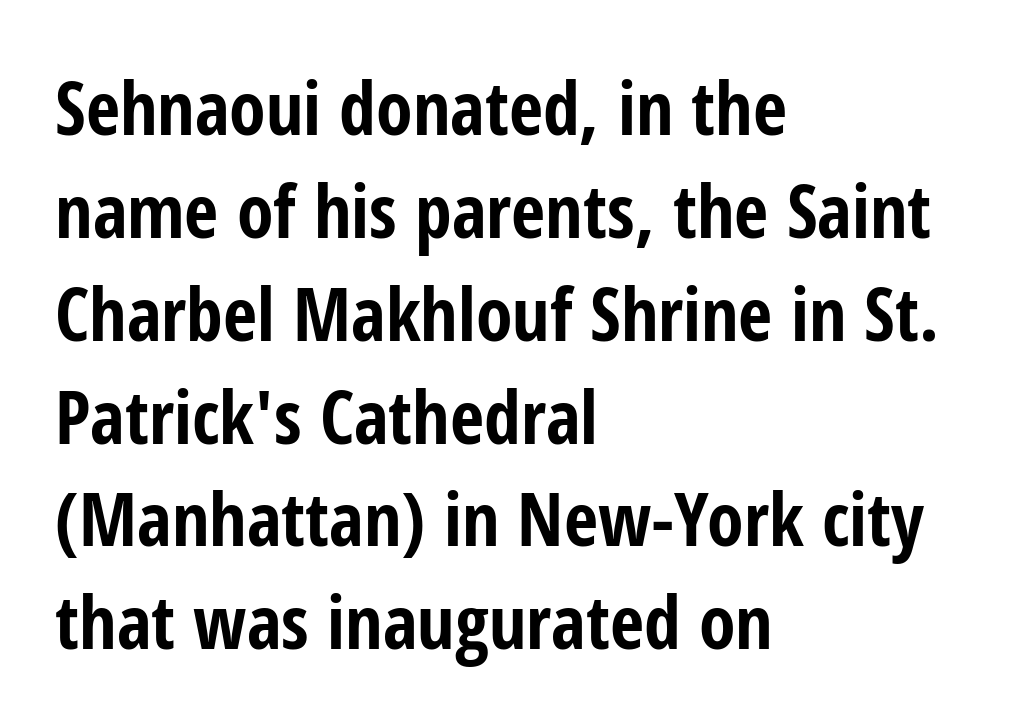
{"serif": "no", "italic": "no", "bold": "yes", "weight": "bold", "width": "condensed", "stroke_contrast": "low", "x_height": "medium", "monospaced": "no", "underline": "no", "align": "left", "line_spacing": "normal", "line_spacing_ratio": 1.39, "letter_spacing": "normal", "letter_spacing_em": 0.0, "glyph_px": 74}
